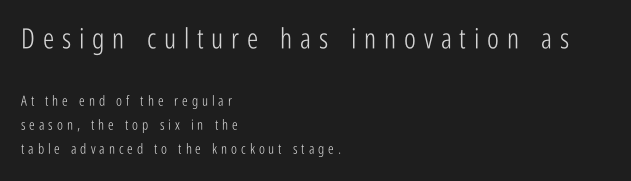
The image shows 28 px light, condensed sans-serif type, upright; set left-aligned, line spacing 1.72x, unusually wide letter spacing (+0.28 em), not underlined; the first (top) block is 2.0x larger; low stroke contrast and a medium x-height.
